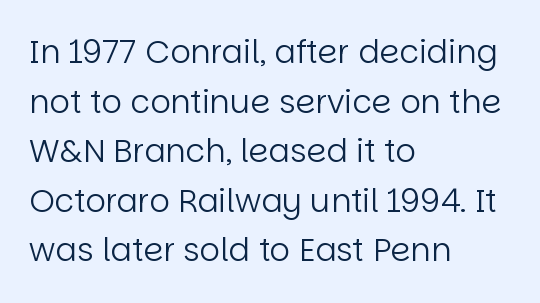
The image shows 32 px regular-weight sans-serif type, upright; set left-aligned, normal line spacing (1.55x), normal letter spacing, not underlined; low stroke contrast and a large x-height.
